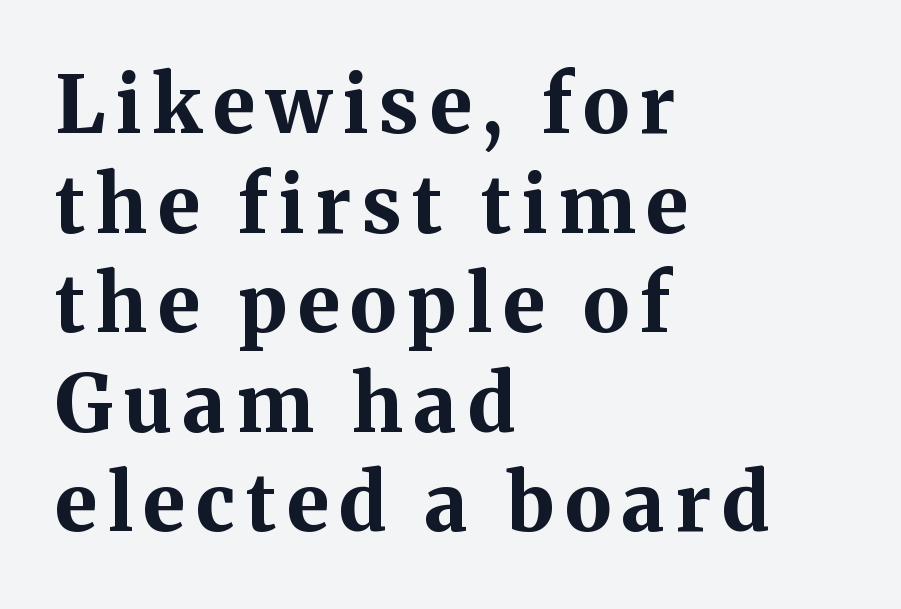
The image shows 79 px bold serif type, upright; set left-aligned, normal line spacing (1.26x), not underlined; medium stroke contrast and a medium x-height.
